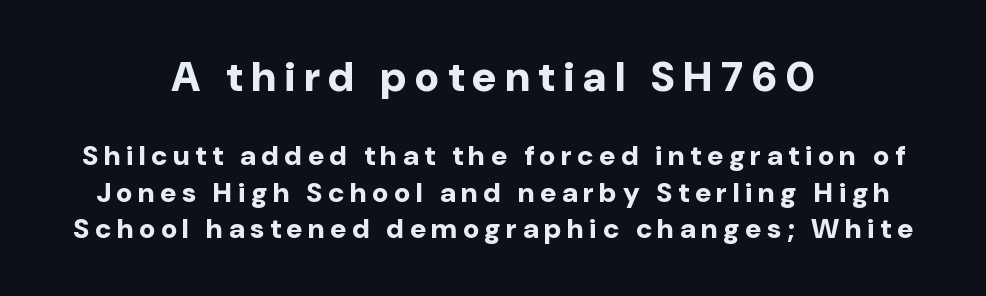
Q: Is the text bold? A: Yes.
Q: Is the text italic (slanted)? A: No, it is upright.
Q: Is the typeface a serif or a sans-serif typeface? A: Sans-serif.
Q: Is the text underlined? A: No.
Q: How is the paragraph aligned? A: Centered.
Q: Is the spacing between letters normal or unusually wide? A: Unusually wide.
Q: Is the spacing between lines tight, normal or loose? A: Normal.
Q: Which block of text is set in a larger size, the first (top) or the second (bottom)? A: The first (top) one.
Q: Width (condensed, normal, or wide)? A: Normal.
Q: Stroke contrast? A: Low.
Q: x-height? A: Medium.
Q: Monospaced? A: No.
